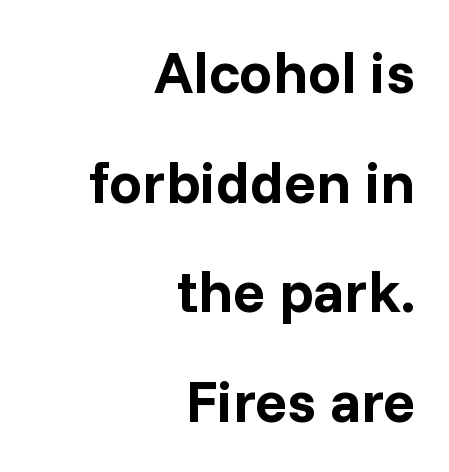
{"serif": "no", "italic": "no", "bold": "yes", "weight": "bold", "width": "normal", "stroke_contrast": "low", "x_height": "medium", "monospaced": "no", "underline": "no", "align": "right", "line_spacing_ratio": 1.86, "letter_spacing": "normal", "letter_spacing_em": 0.0, "glyph_px": 59}
